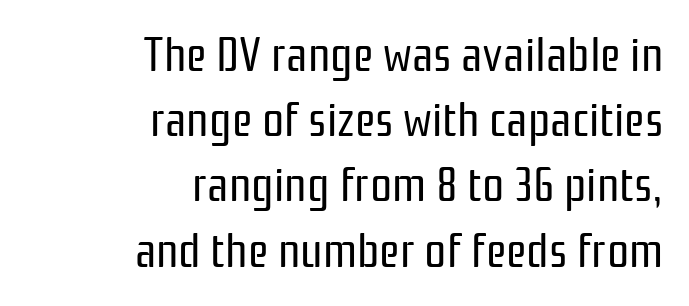
Q: Is the text bold? A: No.
Q: Is the text italic (slanted)? A: No, it is upright.
Q: Is the typeface a serif or a sans-serif typeface? A: Sans-serif.
Q: Is the text underlined? A: No.
Q: How is the paragraph aligned? A: Right-aligned.
Q: Is the spacing between letters normal or unusually wide? A: Normal.
Q: Is the spacing between lines tight, normal or loose? A: Normal.
Q: Width (condensed, normal, or wide)? A: Condensed.
Q: Stroke contrast? A: Low.
Q: x-height? A: Medium.
Q: Monospaced? A: No.
